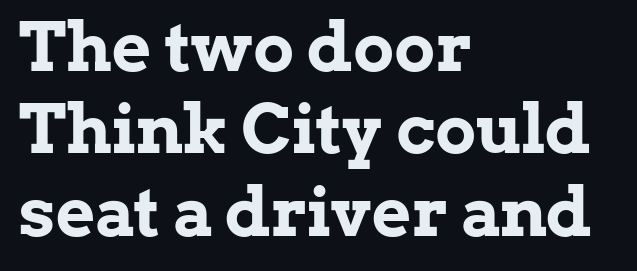
The image shows 68 px bold serif type, upright; set left-aligned, line spacing 1.21x, normal letter spacing, not underlined; low stroke contrast and a medium x-height.
